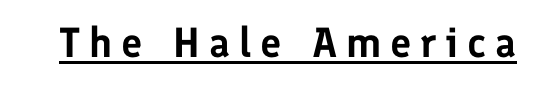
{"serif": "no", "italic": "no", "width": "normal", "stroke_contrast": "low", "x_height": "medium", "monospaced": "no", "underline": "yes", "letter_spacing": "wide", "letter_spacing_em": 0.21, "glyph_px": 42}
